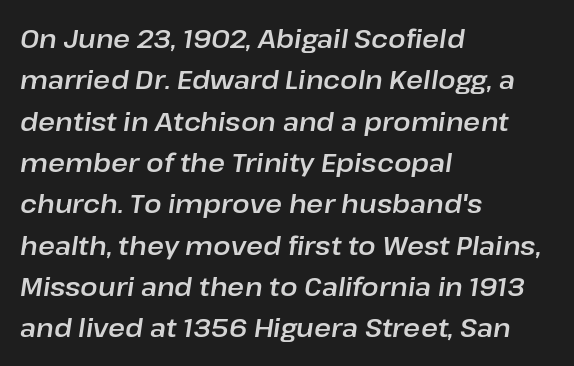
The image shows 26 px text type, italic (leaning right); set left-aligned, normal line spacing (1.59x), normal letter spacing, not underlined.
